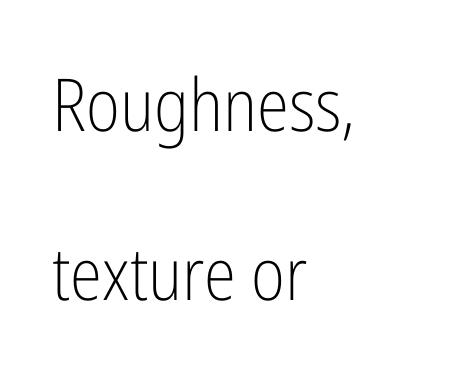
This rendering features lettering with no underline. A roman cut, with each character standing at attention. Do the characters align in a grid? No, the font is proportional. Letter spacing: default. Compared with a typical body face, this is equally light or lighter still. The leading is generous, giving the passage an open texture.
